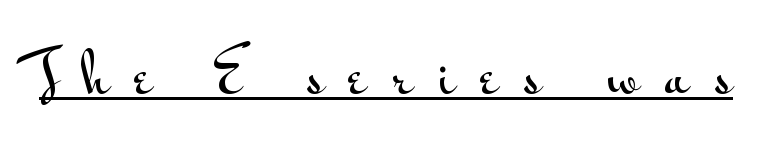
Q: Is the typeface a serif or a sans-serif typeface? A: Sans-serif.
Q: Is the text underlined? A: Yes.
Q: Is the spacing between letters normal or unusually wide? A: Unusually wide.
Q: Width (condensed, normal, or wide)? A: Wide.
Q: Stroke contrast? A: Medium.
Q: x-height? A: Small.
Q: Monospaced? A: No.
